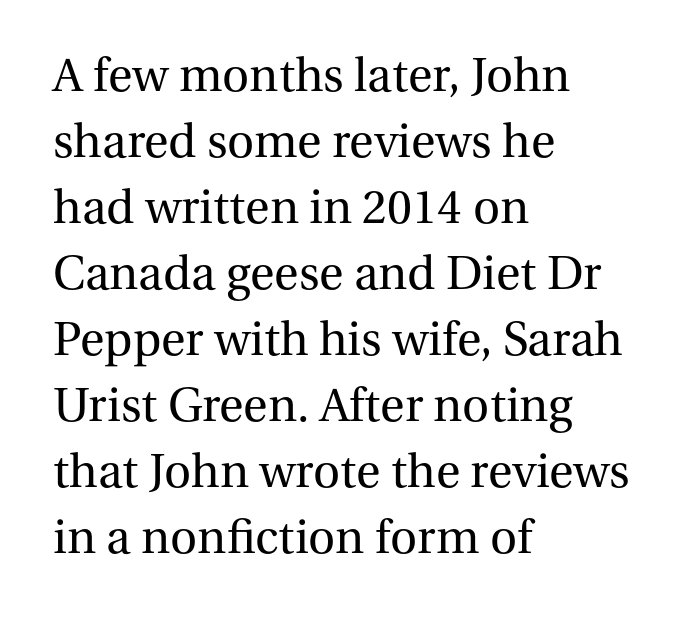
{"serif": "yes", "italic": "no", "bold": "no", "weight": "regular", "width": "normal", "stroke_contrast": "medium", "x_height": "medium", "monospaced": "no", "underline": "no", "align": "left", "line_spacing": "normal", "line_spacing_ratio": 1.32, "letter_spacing": "normal", "letter_spacing_em": 0.0, "glyph_px": 50}
